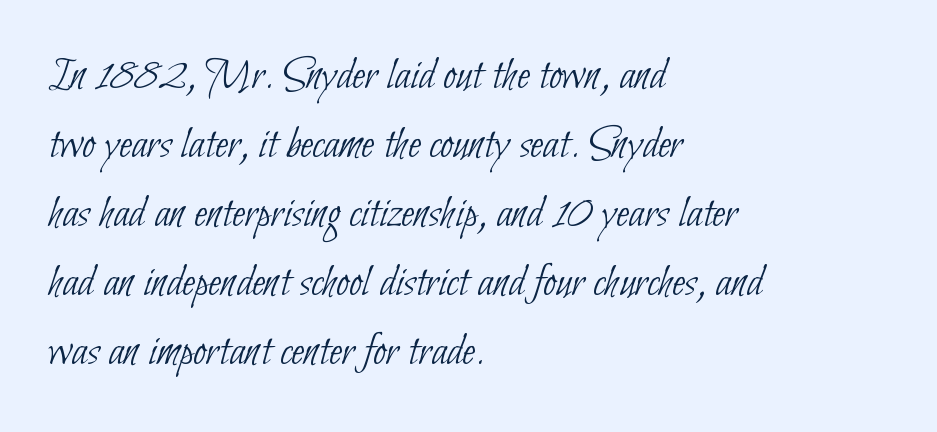
Q: Is the text bold? A: No.
Q: Is the typeface a serif or a sans-serif typeface? A: Sans-serif.
Q: Is the text underlined? A: No.
Q: How is the paragraph aligned? A: Left-aligned.
Q: Is the spacing between letters normal or unusually wide? A: Normal.
Q: Is the spacing between lines tight, normal or loose? A: Normal.
Q: Width (condensed, normal, or wide)? A: Condensed.
Q: Stroke contrast? A: Low.
Q: x-height? A: Small.
Q: Monospaced? A: No.
